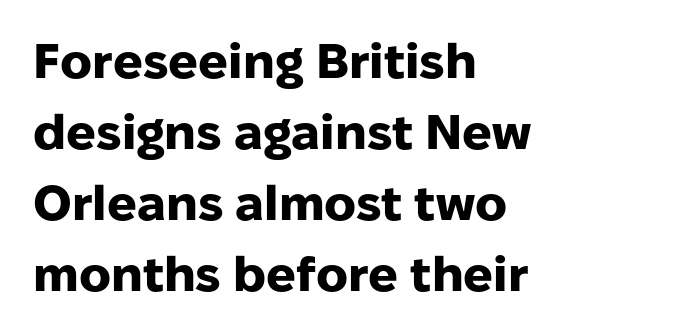
The image shows 49 px heavy sans-serif type, upright; set left-aligned, normal line spacing (1.45x), normal letter spacing, not underlined; low stroke contrast and a medium x-height.
